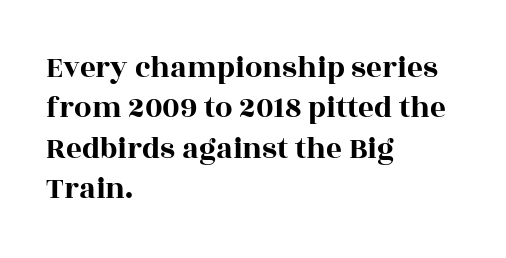
The image shows 31 px wide serif type, upright; set left-aligned, normal line spacing (1.3x), normal letter spacing, not underlined; a large x-height.
